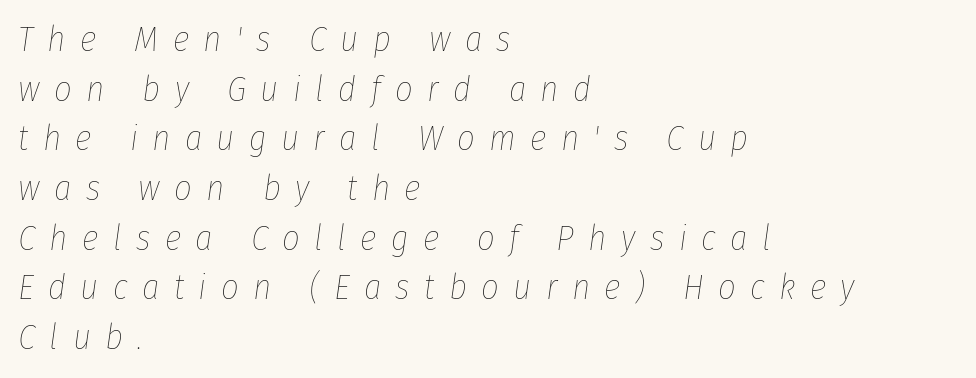
In terms of posture, this sample is oblique. Typeset ragged right — the left edge is the straight one. Each new line begins a customary step beneath the previous one. The gap between lines stays unmarked.
